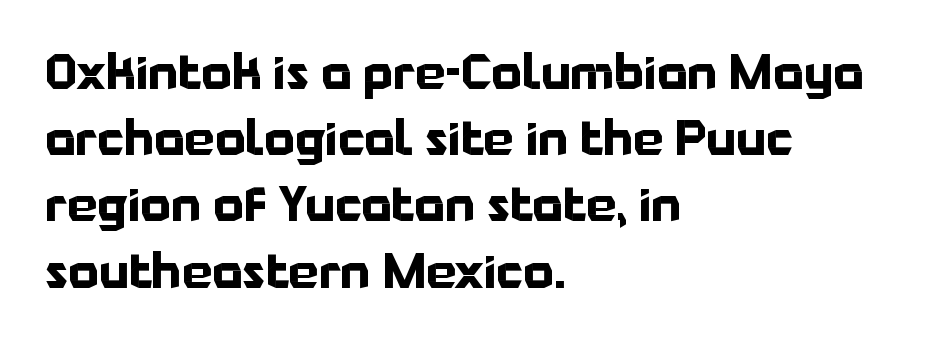
Q: Is the text bold? A: Yes.
Q: Is the text italic (slanted)? A: No, it is upright.
Q: Is the typeface a serif or a sans-serif typeface? A: Sans-serif.
Q: Is the text underlined? A: No.
Q: How is the paragraph aligned? A: Left-aligned.
Q: Is the spacing between letters normal or unusually wide? A: Normal.
Q: Is the spacing between lines tight, normal or loose? A: Normal.
Q: Width (condensed, normal, or wide)? A: Normal.
Q: Stroke contrast? A: Low.
Q: x-height? A: Medium.
Q: Monospaced? A: No.
